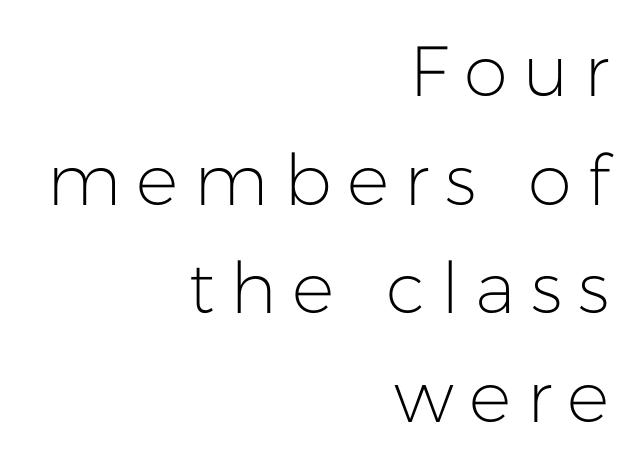
The space directly below the letters is spotless. Whoever set this chose a conventional vertical rhythm. Observe the wide spacing: letters keep a clear distance from each other. Ordinary non-slanted type is in use. Is this a fixed-width face? No — the glyphs have proportional, varying widths. No extra ink here — the face is not bold.
